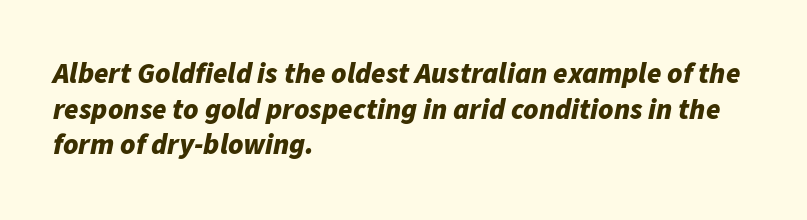
Q: Is the text bold? A: Yes.
Q: Is the text italic (slanted)? A: Yes, it leans right by about 11 degrees.
Q: Is the text underlined? A: No.
Q: How is the paragraph aligned? A: Left-aligned.
Q: Is the spacing between letters normal or unusually wide? A: Normal.
Q: Width (condensed, normal, or wide)? A: Normal.
Q: Stroke contrast? A: Low.
Q: x-height? A: Medium.
Q: Monospaced? A: No.
